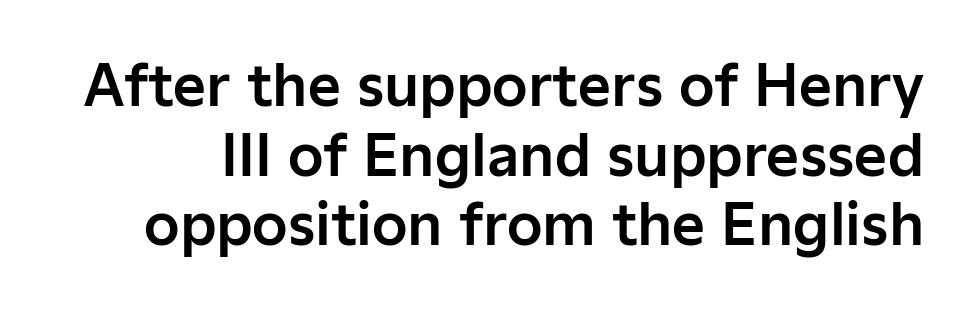
Nobody drew a line under any word here. What kind of face is this? One without serifs — a sans. Varying glyph widths throughout — classic text-font behaviour. The lettering stays uniformly vertical, giving the passage a roman look. The type is set solid horizontally, with unmodified tracking.
